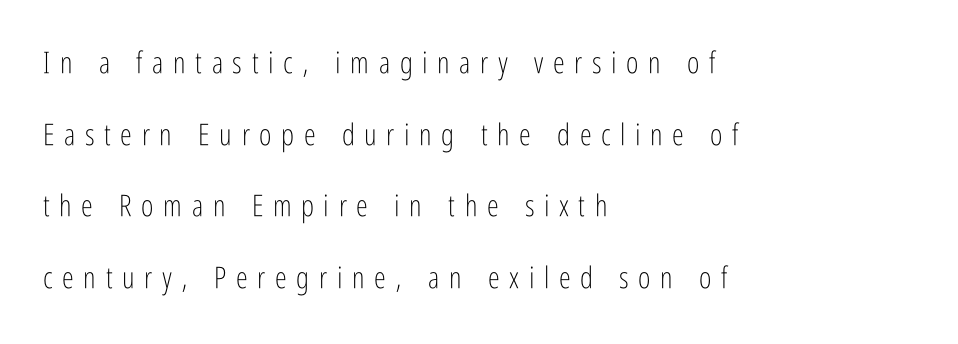
{"serif": "no", "italic": "no", "bold": "no", "weight": "light", "width": "condensed", "stroke_contrast": "low", "x_height": "medium", "monospaced": "no", "underline": "no", "align": "left", "line_spacing": "loose", "line_spacing_ratio": 2.39, "letter_spacing": "wide", "letter_spacing_em": 0.32, "glyph_px": 30}
